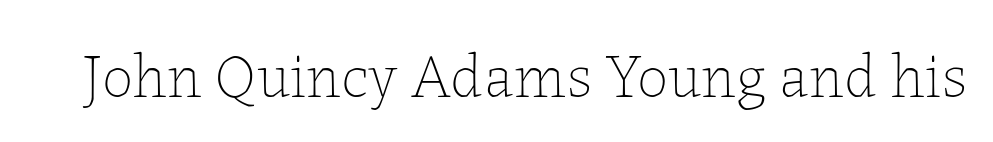
{"italic": "no", "bold": "no", "weight": "thin", "width": "normal", "stroke_contrast": "low", "x_height": "medium", "monospaced": "no", "underline": "no", "letter_spacing": "normal", "letter_spacing_em": 0.0, "glyph_px": 62}
